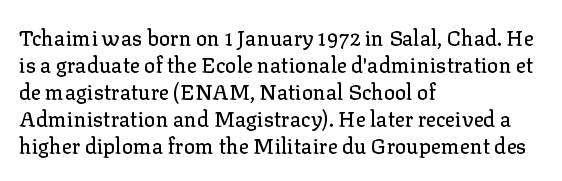
The image shows 21 px text type, upright; set left-aligned, normal line spacing (1.29x), normal letter spacing, not underlined.
